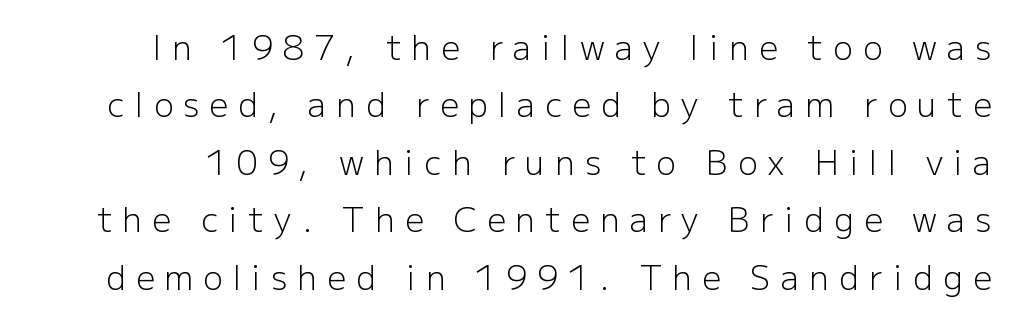
The image shows 33 px light sans-serif type, upright; set line spacing 1.74x, unusually wide letter spacing (+0.31 em), not underlined; low stroke contrast and a medium x-height.
